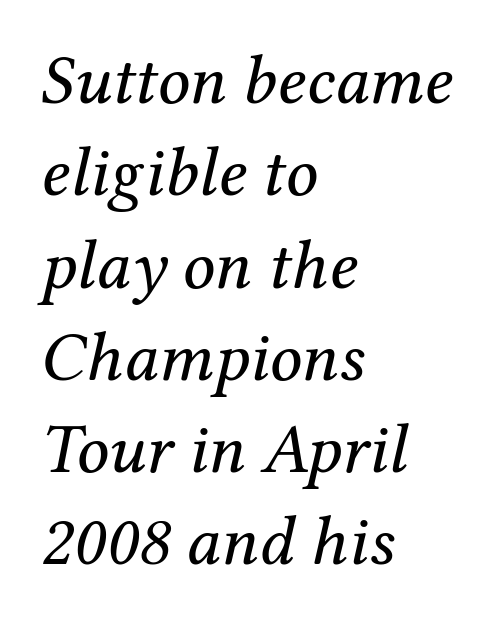
I'd call this a serif setting — the letters wear small feet. Each letter keeps its own natural width here, so spacing adapts to shape. Posture: slanted. Caption: face not bold, strokes unweighted. The gaps between neighbouring characters are ordinary and unremarkable. Layout note: lines flush left.
